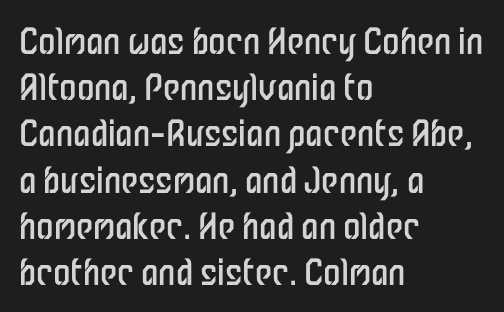
The image shows 35 px regular-weight, condensed sans-serif type, upright; set left-aligned, normal line spacing (1.32x), normal letter spacing, not underlined; low stroke contrast and a medium x-height.
